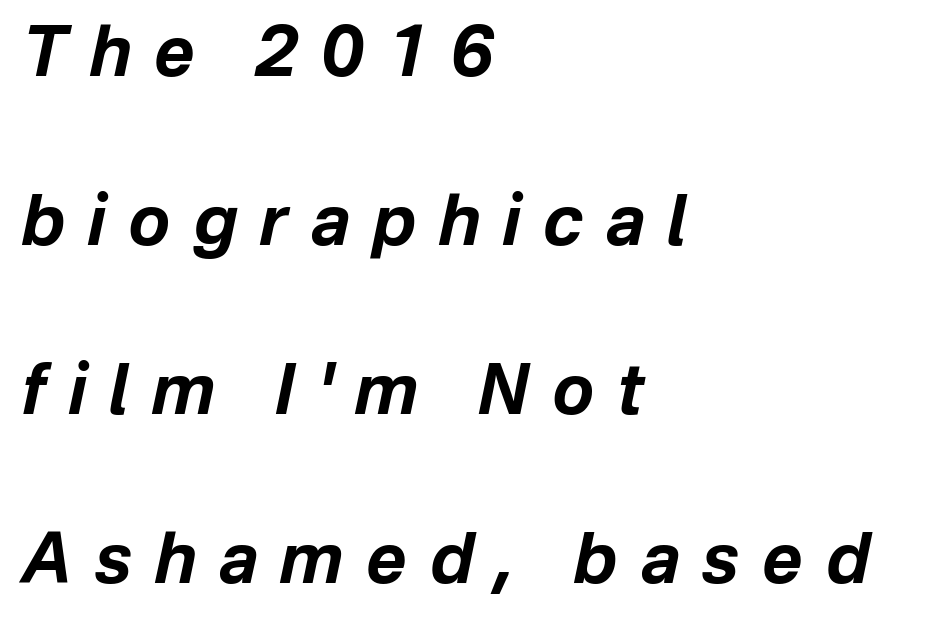
Q: Is the text bold? A: Yes.
Q: Is the text italic (slanted)? A: Yes, it leans right by about 12 degrees.
Q: Is the text underlined? A: No.
Q: How is the paragraph aligned? A: Left-aligned.
Q: Is the spacing between letters normal or unusually wide? A: Unusually wide.
Q: Is the spacing between lines tight, normal or loose? A: Loose.
Q: Width (condensed, normal, or wide)? A: Normal.
Q: Stroke contrast? A: Low.
Q: x-height? A: Medium.
Q: Monospaced? A: No.
